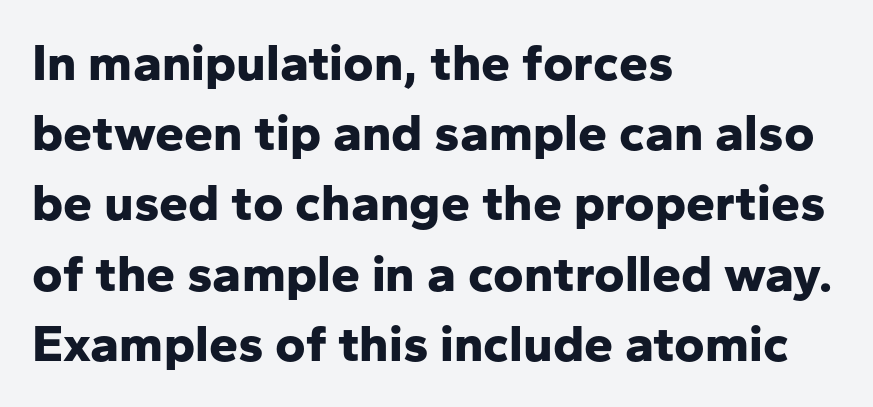
The image shows 52 px bold sans-serif type, upright; set left-aligned, normal line spacing (1.35x), normal letter spacing, not underlined; low stroke contrast and a medium x-height.
